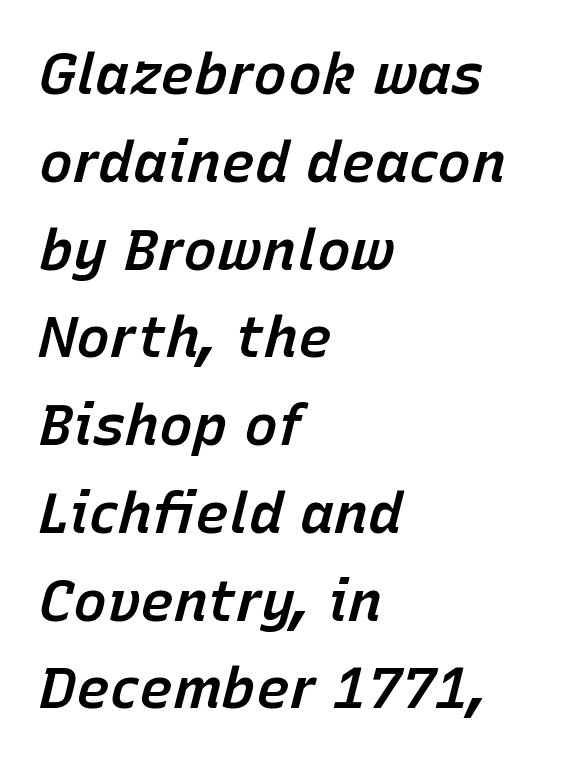
Q: Is the text bold? A: Semi-bold.
Q: Is the text italic (slanted)? A: Yes, it leans right by about 15 degrees.
Q: Is the text underlined? A: No.
Q: How is the paragraph aligned? A: Left-aligned.
Q: Is the spacing between letters normal or unusually wide? A: Normal.
Q: Is the spacing between lines tight, normal or loose? A: Normal.
Q: Width (condensed, normal, or wide)? A: Normal.
Q: Stroke contrast? A: Low.
Q: x-height? A: Medium.
Q: Monospaced? A: No.
